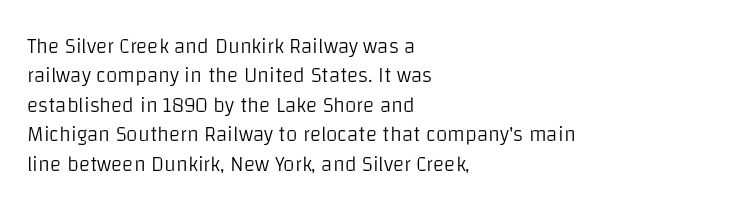
{"italic": "no", "bold": "no", "underline": "no", "align": "left", "line_spacing": "normal", "line_spacing_ratio": 1.4, "letter_spacing": "normal", "letter_spacing_em": 0.0, "glyph_px": 21}
